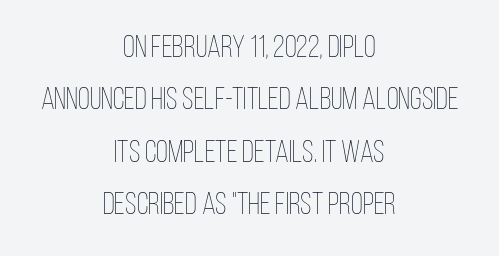
{"italic": "no", "bold": "no", "weight": "thin", "width": "condensed", "stroke_contrast": "low", "x_height": "large", "monospaced": "no", "underline": "no", "align": "center", "line_spacing": "normal", "line_spacing_ratio": 1.69, "letter_spacing": "normal", "letter_spacing_em": 0.0, "glyph_px": 31}
